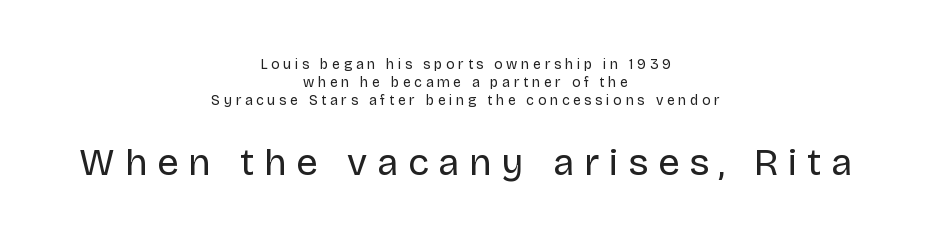
The image shows 38 px regular-weight sans-serif type, upright; set centered, normal line spacing (1.27x), unusually wide letter spacing (+0.26 em), not underlined; the second (bottom) block is 2.71x larger; low stroke contrast and a large x-height.
